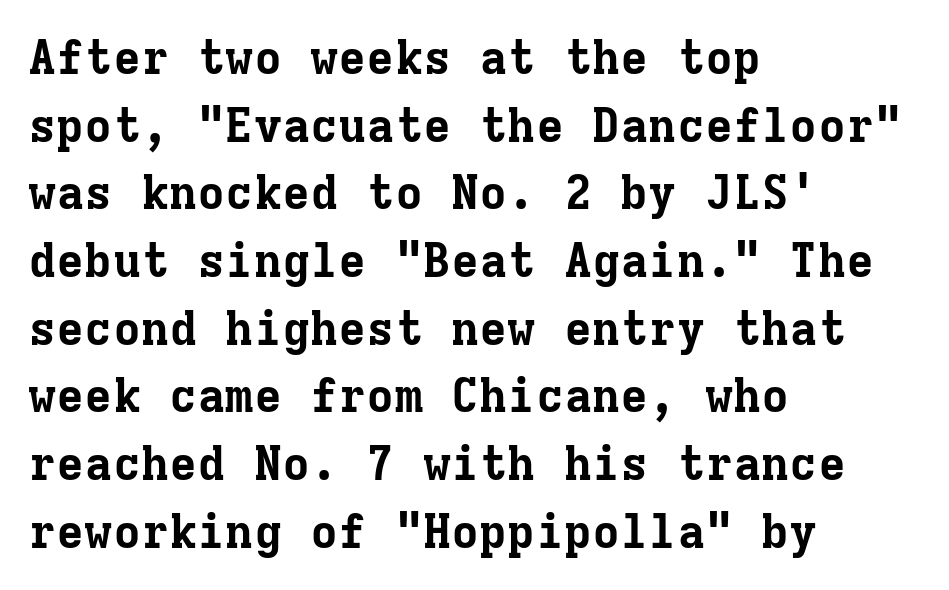
The image shows 47 px bold serif type, upright, monospaced; set left-aligned, normal line spacing (1.44x), normal letter spacing, not underlined; low stroke contrast and a medium x-height.
